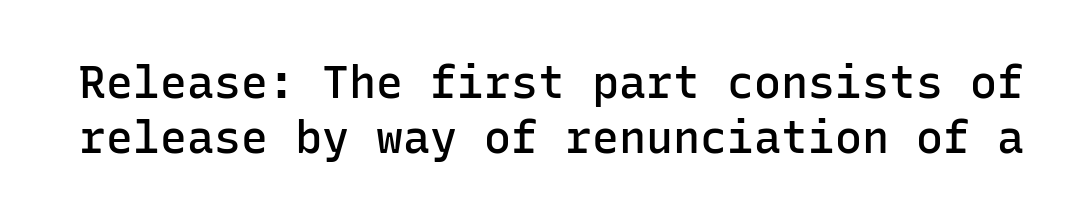
A bit beefed up — I'd call it semibold rather than bold. When letters stand straight like this, we call the style roman or upright. Honestly, there is no underline to notice here at all. You could count columns in this text — the font is strictly monospaced. The glyphs in this specimen are sans serif. Students, note that the glyphs here touch the page at normal intervals.
